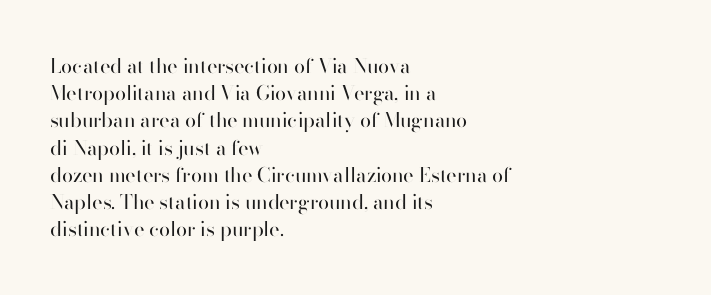
The text block is weighted toward the left margin, trailing off unevenly rightward. Summary of vertical rhythm: regular, with standard interline spacing. Spacing between characters is what you'd get straight out of the box. The letterforms sit at book weight or below.
